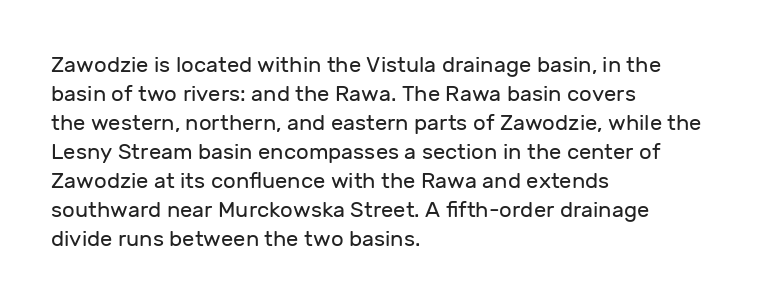
The image shows 22 px text type, upright; set left-aligned, normal line spacing (1.32x), normal letter spacing, not underlined.
